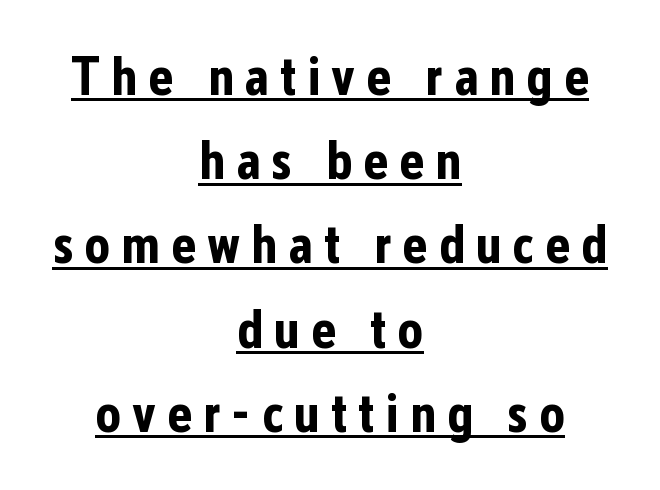
The image shows 54 px bold, condensed sans-serif type, upright; set centered, normal line spacing (1.56x), unusually wide letter spacing (+0.2 em), underlined; low stroke contrast and a medium x-height.
